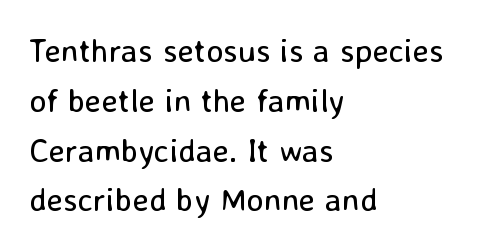
{"serif": "no", "italic": "no", "bold": "no", "weight": "regular", "width": "normal", "stroke_contrast": "low", "x_height": "medium", "monospaced": "no", "underline": "no", "align": "left", "line_spacing": "normal", "line_spacing_ratio": 1.51, "letter_spacing": "normal", "letter_spacing_em": 0.0, "glyph_px": 33}
